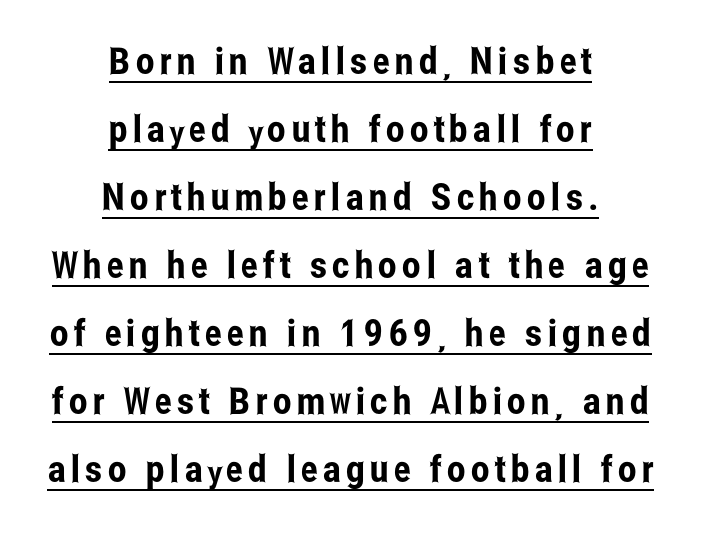
{"serif": "no", "italic": "no", "width": "condensed", "stroke_contrast": "low", "x_height": "medium", "monospaced": "no", "underline": "yes", "align": "center", "line_spacing_ratio": 1.84, "glyph_px": 37}
